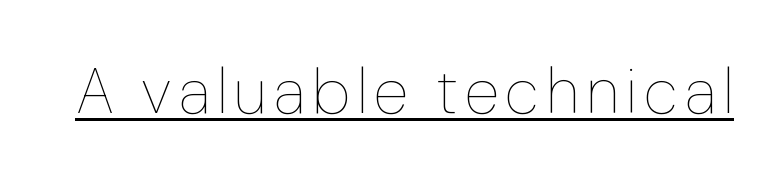
Q: Is the text bold? A: No.
Q: Is the text italic (slanted)? A: No, it is upright.
Q: Is the text underlined? A: Yes.
Q: Width (condensed, normal, or wide)? A: Normal.
Q: Stroke contrast? A: Low.
Q: x-height? A: Medium.
Q: Monospaced? A: No.
